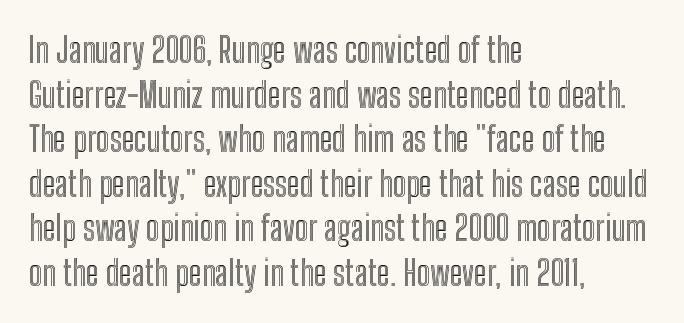
{"italic": "no", "width": "condensed", "x_height": "medium", "monospaced": "no", "underline": "no", "align": "left", "line_spacing": "normal", "line_spacing_ratio": 1.31, "letter_spacing": "normal", "letter_spacing_em": 0.0, "glyph_px": 34}
